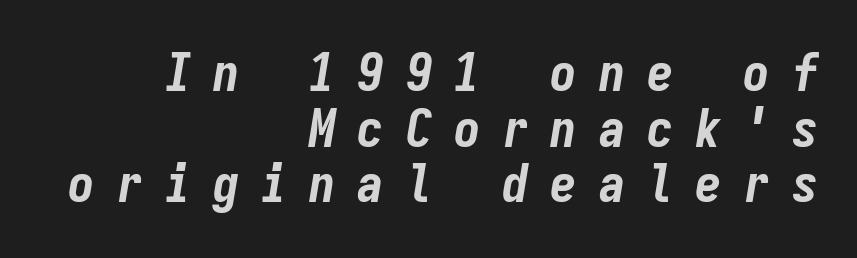
The rag falls on the left side of this text block. Leading is clearly below the norm, producing a dense column. Weight check: bold — yes, fully. Monospaced: the letters line up in strict vertical columns.
